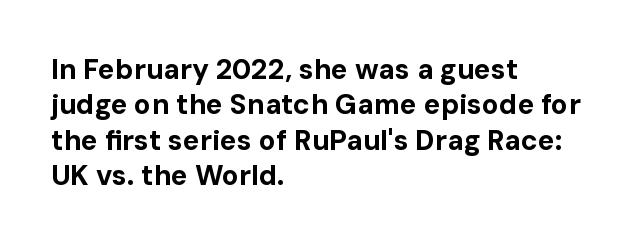
{"serif": "no", "italic": "no", "bold": "yes", "weight": "bold", "width": "normal", "stroke_contrast": "low", "x_height": "medium", "monospaced": "no", "underline": "no", "align": "left", "line_spacing": "normal", "line_spacing_ratio": 1.26, "letter_spacing": "normal", "letter_spacing_em": 0.0, "glyph_px": 28}
